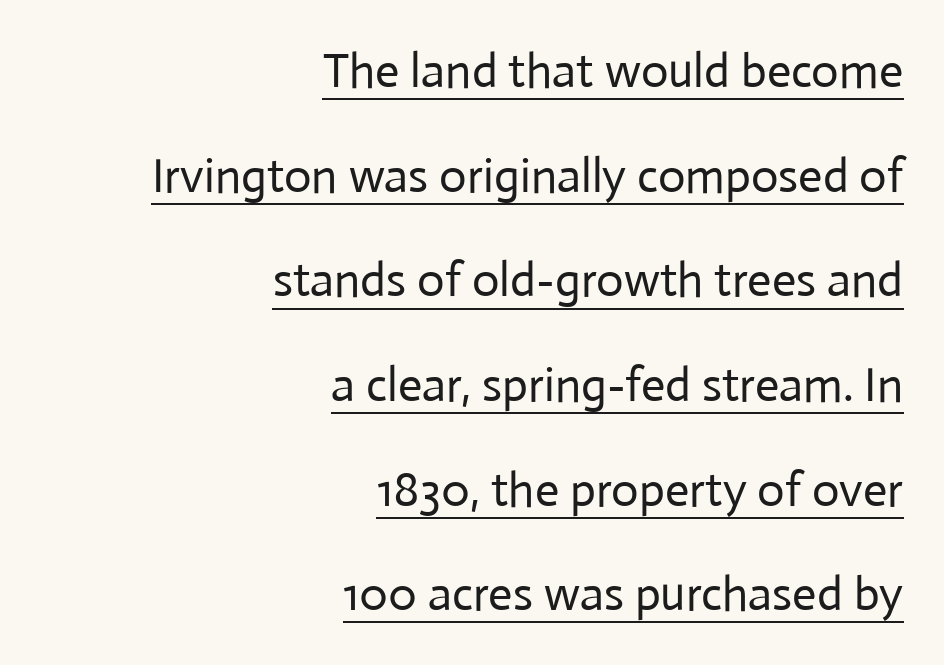
The image shows 48 px regular-weight sans-serif type, upright; set right-aligned, loose line spacing (2.18x), normal letter spacing, underlined; low stroke contrast and a medium x-height.
